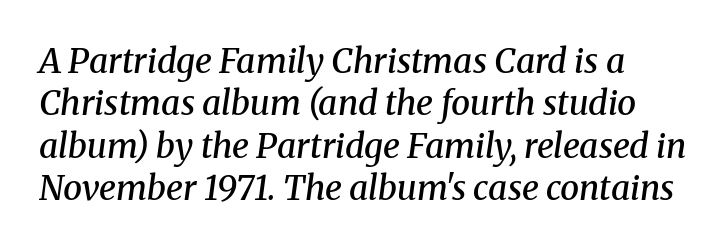
Glyph-to-glyph distance matches everyday printed text. Do the characters align in a grid? No, the font is proportional. If you measured baseline to baseline, you'd find a middling distance. The glyphs are unaccompanied by any horizontal stroke below them. Examine the stroke ends and you'll spot serifs. Yep, that's italic — everything's leaning.
